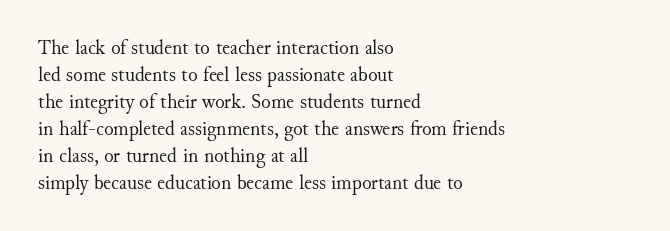
{"italic": "no", "bold": "no", "underline": "no", "align": "left", "line_spacing": "normal", "line_spacing_ratio": 1.35, "letter_spacing": "normal", "letter_spacing_em": 0.0, "glyph_px": 20}
